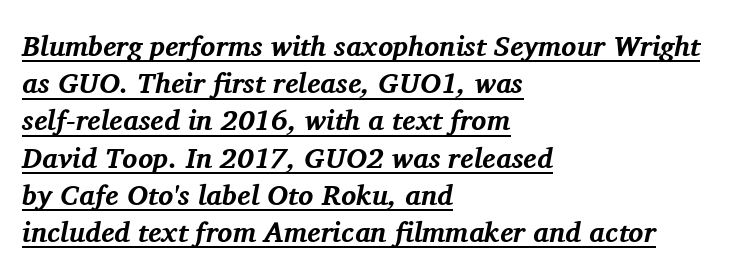
{"serif": "yes", "italic": "yes", "lean": "right", "slant_degrees": 11, "bold": "yes", "weight": "bold", "width": "normal", "stroke_contrast": "medium", "x_height": "medium", "monospaced": "no", "underline": "yes", "align": "left", "line_spacing": "normal", "line_spacing_ratio": 1.33, "letter_spacing": "normal", "letter_spacing_em": 0.0, "glyph_px": 28}
